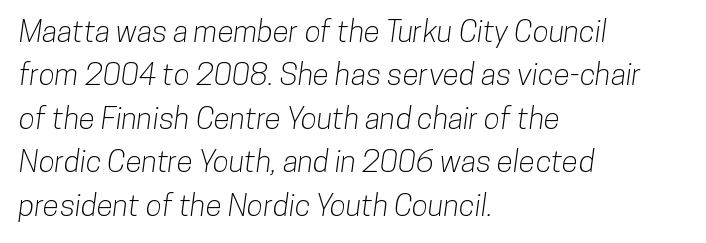
{"serif": "no", "width": "condensed", "stroke_contrast": "low", "x_height": "medium", "monospaced": "no", "underline": "no", "align": "left", "line_spacing": "normal", "line_spacing_ratio": 1.45, "letter_spacing": "normal", "letter_spacing_em": 0.0, "glyph_px": 30}
